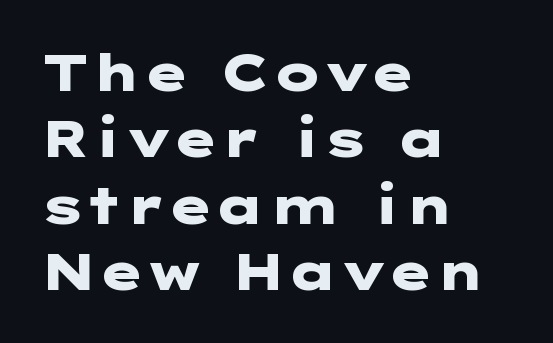
Q: Is the text bold? A: Yes.
Q: Is the text italic (slanted)? A: No, it is upright.
Q: Is the typeface a serif or a sans-serif typeface? A: Sans-serif.
Q: Is the text underlined? A: No.
Q: How is the paragraph aligned? A: Left-aligned.
Q: Is the spacing between letters normal or unusually wide? A: Normal.
Q: Is the spacing between lines tight, normal or loose? A: Normal.
Q: Width (condensed, normal, or wide)? A: Wide.
Q: Stroke contrast? A: Low.
Q: x-height? A: Medium.
